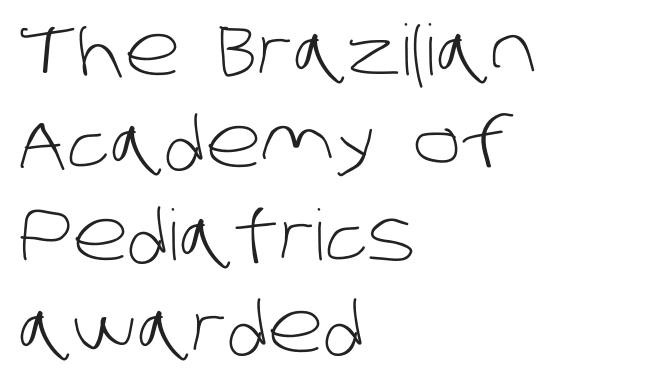
Q: Is the text bold? A: No.
Q: Is the typeface a serif or a sans-serif typeface? A: Sans-serif.
Q: Is the text underlined? A: No.
Q: How is the paragraph aligned? A: Left-aligned.
Q: Is the spacing between letters normal or unusually wide? A: Normal.
Q: Is the spacing between lines tight, normal or loose? A: Normal.
Q: Width (condensed, normal, or wide)? A: Normal.
Q: Stroke contrast? A: Low.
Q: x-height? A: Large.
Q: Monospaced? A: No.
